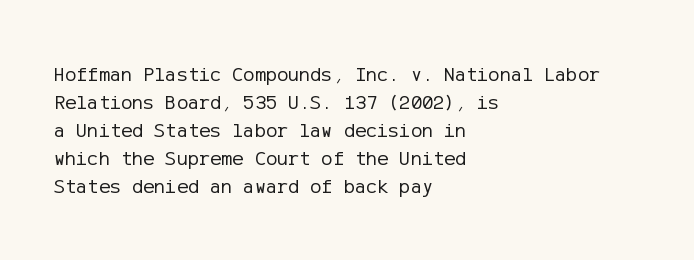
{"italic": "no", "bold": "no", "underline": "no", "align": "left", "line_spacing": "normal", "line_spacing_ratio": 1.33, "letter_spacing": "normal", "letter_spacing_em": 0.0, "glyph_px": 21}
